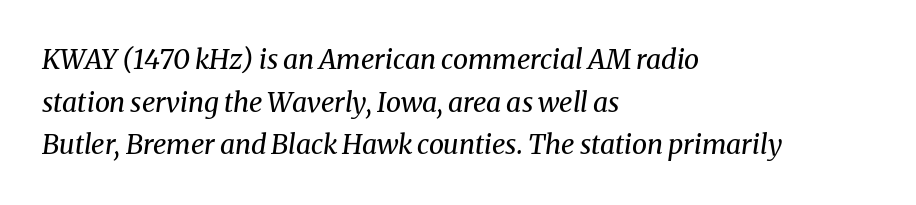
The image shows 27 px text type, italic (leaning right); set left-aligned, normal line spacing (1.58x), normal letter spacing, not underlined.
